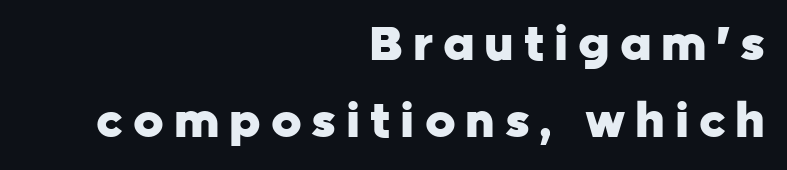
{"serif": "no", "italic": "no", "bold": "yes", "weight": "heavy", "width": "normal", "stroke_contrast": "low", "x_height": "medium", "monospaced": "no", "underline": "no", "align": "right", "line_spacing": "normal", "line_spacing_ratio": 1.64, "letter_spacing": "wide", "letter_spacing_em": 0.21, "glyph_px": 47}
